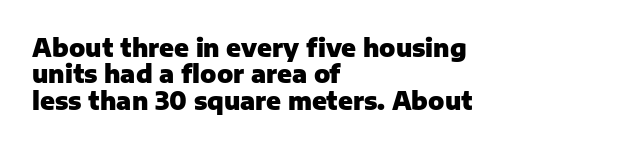
The image shows 24 px bold type, upright; set left-aligned, tight line spacing (1.1x), normal letter spacing, not underlined.
